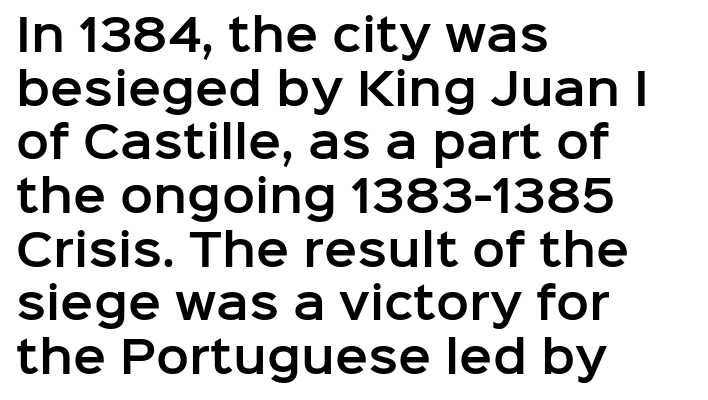
Here the glyphs are tracked normally, forming tight word shapes. The words here are not underlined. The font's upright variant was chosen for this text. Font category for this specimen: sans-serif.
